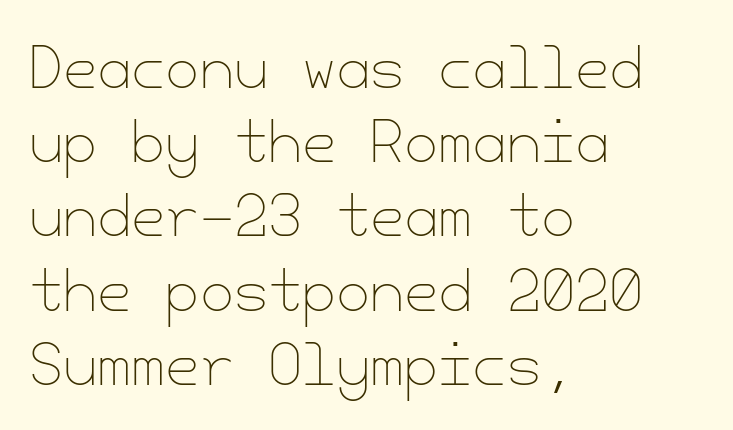
Q: Is the text bold? A: No.
Q: Is the text italic (slanted)? A: No, it is upright.
Q: Is the text underlined? A: No.
Q: How is the paragraph aligned? A: Left-aligned.
Q: Is the spacing between letters normal or unusually wide? A: Normal.
Q: Is the spacing between lines tight, normal or loose? A: Normal.
Q: Width (condensed, normal, or wide)? A: Normal.
Q: Stroke contrast? A: Low.
Q: x-height? A: Small.
